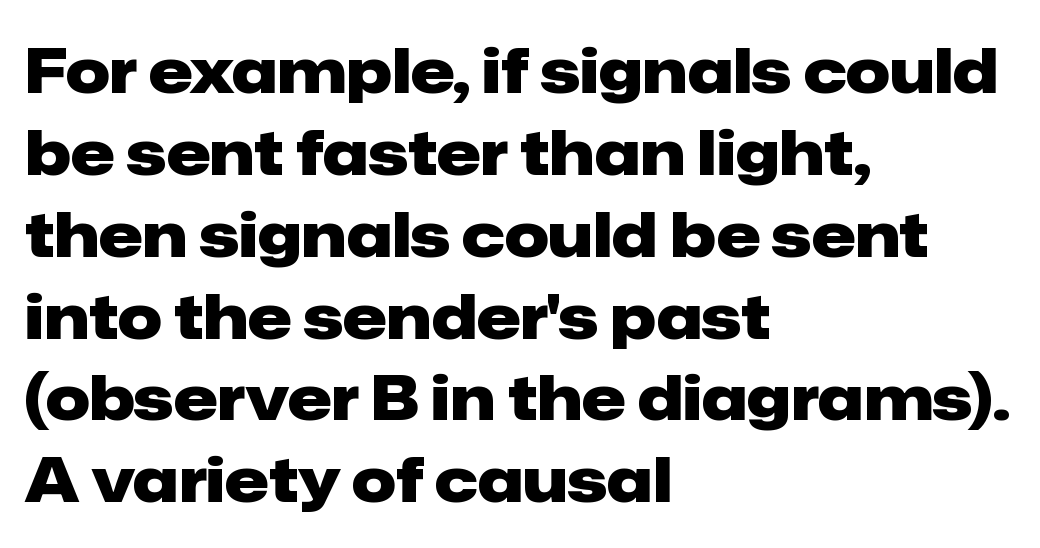
{"serif": "no", "italic": "no", "bold": "yes", "weight": "heavy", "width": "normal", "stroke_contrast": "low", "x_height": "medium", "monospaced": "no", "underline": "no", "align": "left", "line_spacing": "normal", "line_spacing_ratio": 1.32, "letter_spacing": "normal", "letter_spacing_em": 0.0, "glyph_px": 62}
